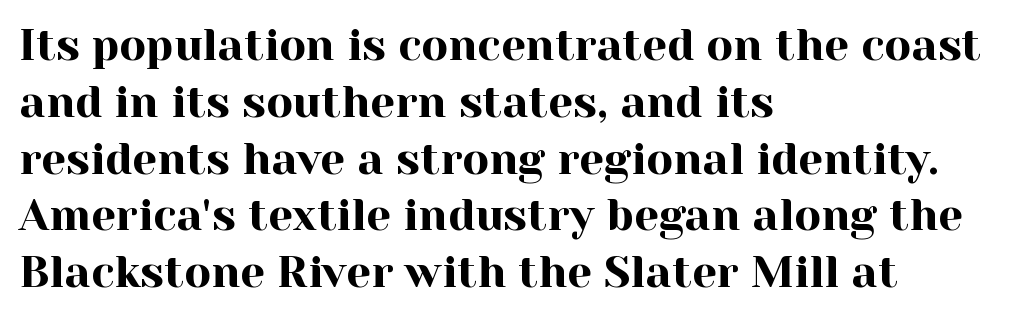
The lines in this sample share a left origin and differ only in where they stop. Default kerning and tracking; the words read as compact shapes. Check where the strokes stop: tiny serifs finish them off. The letters stand straight up with perfectly vertical stems. Unmarked baselines from the first word to the last. The rendering uses natural spacing where letterforms have individual widths.
